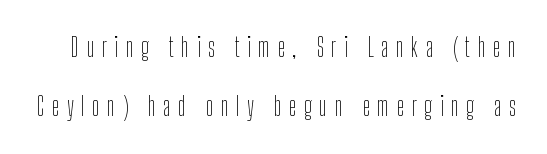
The image shows 26 px text type, upright; set loose line spacing (2.27x), unusually wide letter spacing (+0.28 em), not underlined.
